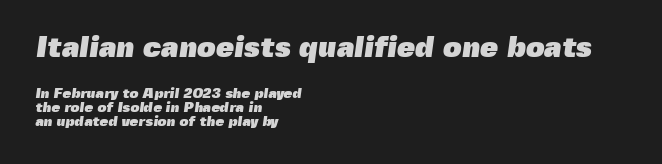
Layout note: lines flush left. The text was rendered using a sans face with plain stroke endings. Looks like regular typesetting: each glyph gets only the width it needs. The leading is snug, giving the passage a crowded texture. Check the space under the baseline: it is left empty. Characters follow at the spacing the type designer built in.
